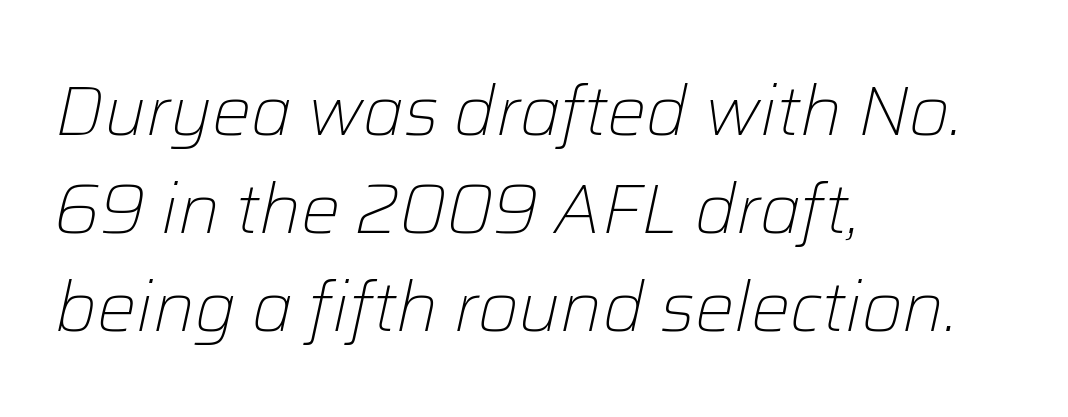
The image shows 70 px light type, italic (leaning right); set left-aligned, normal line spacing (1.4x), normal letter spacing, not underlined; low stroke contrast and a medium x-height.
